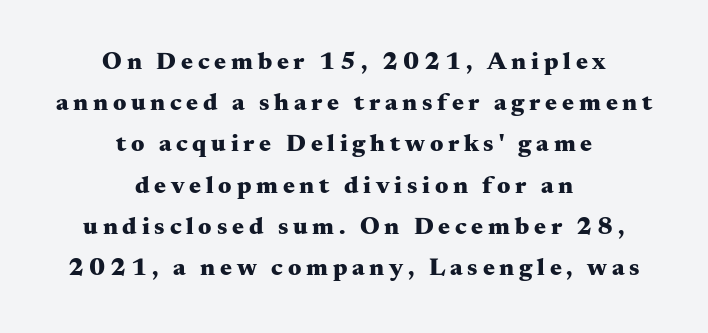
The image shows 25 px bold type, upright; set centered, normal line spacing (1.65x), not underlined.
